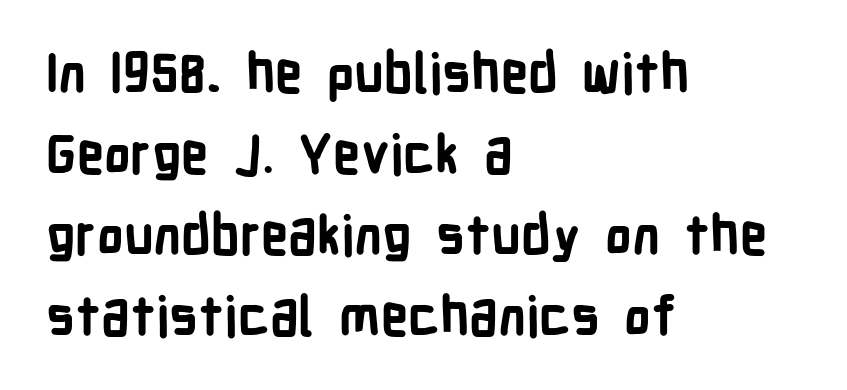
{"serif": "no", "italic": "no", "bold": "yes", "weight": "bold", "width": "condensed", "stroke_contrast": "low", "x_height": "medium", "monospaced": "no", "underline": "no", "align": "left", "line_spacing": "normal", "line_spacing_ratio": 1.5, "letter_spacing": "normal", "letter_spacing_em": 0.0, "glyph_px": 54}
